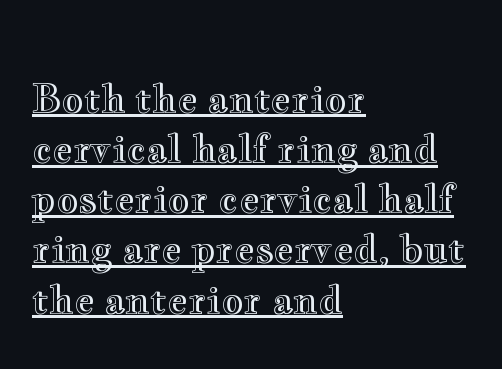
Q: Is the text italic (slanted)? A: No, it is upright.
Q: Is the text underlined? A: Yes.
Q: How is the paragraph aligned? A: Left-aligned.
Q: Is the spacing between letters normal or unusually wide? A: Normal.
Q: Is the spacing between lines tight, normal or loose? A: Normal.
Q: Width (condensed, normal, or wide)? A: Wide.
Q: x-height? A: Small.
Q: Monospaced? A: No.
